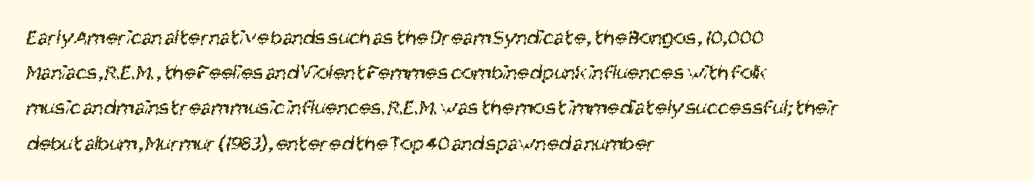
The image shows 22 px text type; set left-aligned, normal line spacing (1.6x), normal letter spacing, not underlined.
